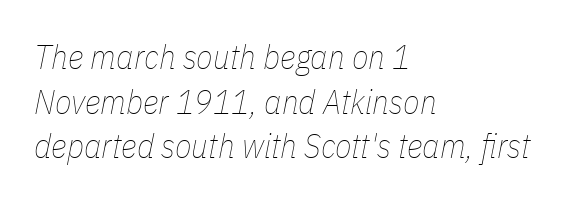
Does the copy run flush right? No — it runs flush left. A typesetter would mark this as italic. Baseline-to-baseline distance is the conventional proportion of letter height. Stems and bowls with no extra thickness — not bold. Words float on clear page, feet unadorned.
